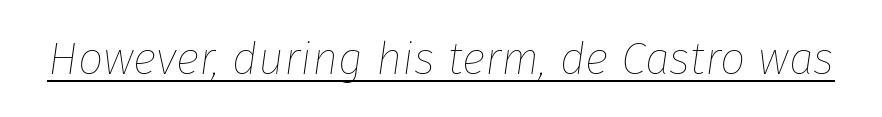
{"italic": "yes", "lean": "right", "slant_degrees": 8, "bold": "no", "weight": "thin", "width": "normal", "stroke_contrast": "low", "x_height": "medium", "monospaced": "no", "underline": "yes", "letter_spacing": "normal", "letter_spacing_em": 0.0, "glyph_px": 45}
